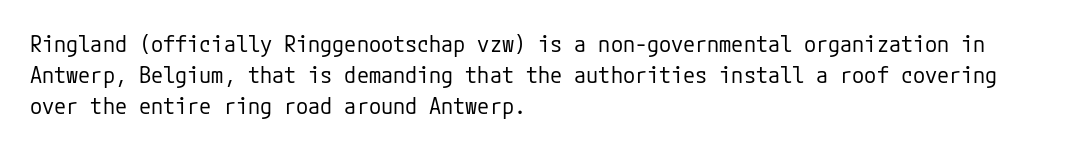
The image shows 22 px text type, upright; set left-aligned, normal line spacing (1.4x), normal letter spacing, not underlined.
